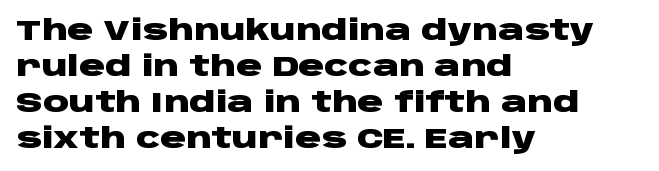
Q: Is the text bold? A: Yes.
Q: Is the text italic (slanted)? A: No, it is upright.
Q: Is the typeface a serif or a sans-serif typeface? A: Sans-serif.
Q: Is the text underlined? A: No.
Q: How is the paragraph aligned? A: Left-aligned.
Q: Is the spacing between letters normal or unusually wide? A: Normal.
Q: Width (condensed, normal, or wide)? A: Wide.
Q: Stroke contrast? A: Low.
Q: x-height? A: Large.
Q: Monospaced? A: No.
